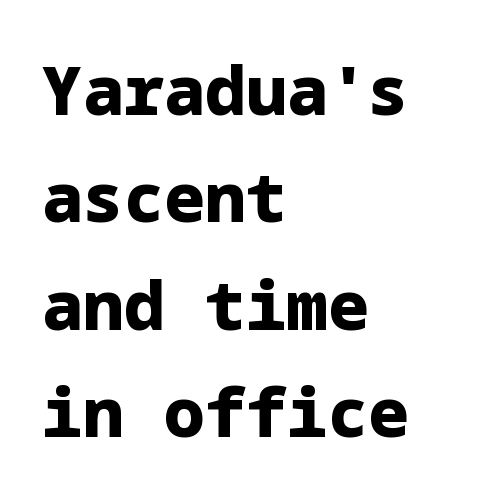
Q: Is the text bold? A: Yes.
Q: Is the text italic (slanted)? A: No, it is upright.
Q: Is the typeface a serif or a sans-serif typeface? A: Sans-serif.
Q: Is the text underlined? A: No.
Q: How is the paragraph aligned? A: Left-aligned.
Q: Is the spacing between letters normal or unusually wide? A: Normal.
Q: Is the spacing between lines tight, normal or loose? A: Normal.
Q: Width (condensed, normal, or wide)? A: Normal.
Q: Stroke contrast? A: Low.
Q: x-height? A: Medium.
